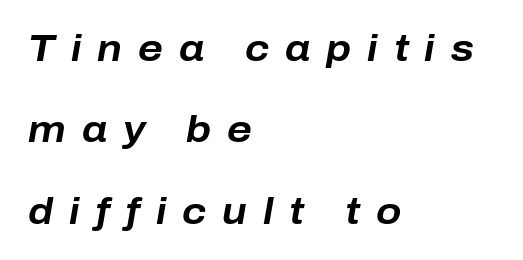
Q: Is the text bold? A: Yes.
Q: Is the text italic (slanted)? A: Yes, it leans right by about 10 degrees.
Q: Is the text underlined? A: No.
Q: How is the paragraph aligned? A: Left-aligned.
Q: Is the spacing between letters normal or unusually wide? A: Unusually wide.
Q: Is the spacing between lines tight, normal or loose? A: Loose.
Q: Width (condensed, normal, or wide)? A: Normal.
Q: Stroke contrast? A: Low.
Q: x-height? A: Medium.
Q: Monospaced? A: No.
